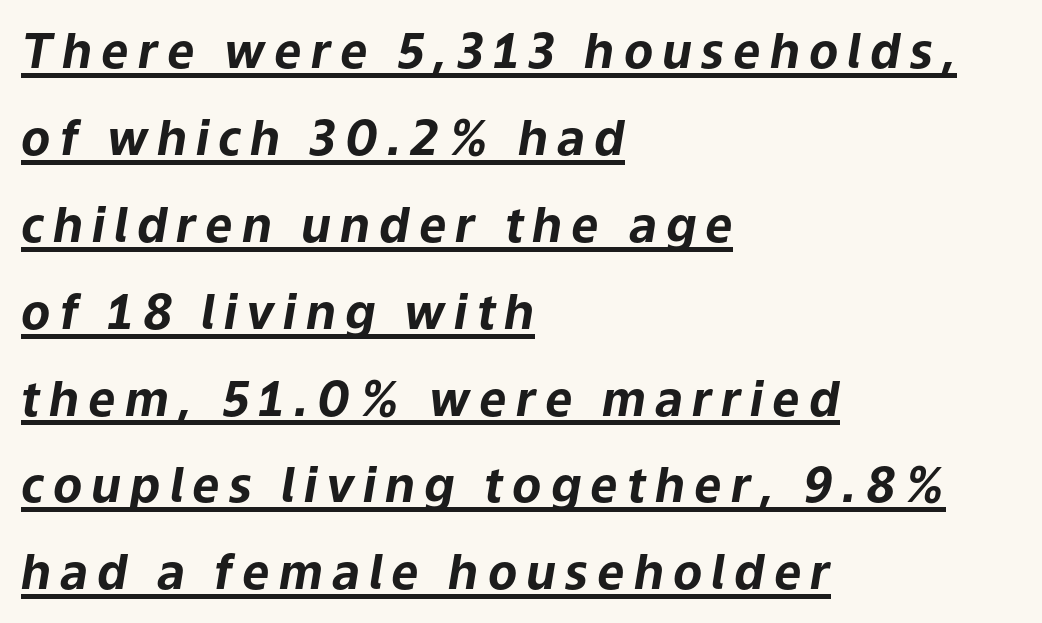
Beneath each row of characters lies a ruled line. Is this a fixed-width face? No — the glyphs have proportional, varying widths. The paragraph shown leans on its left margin. Typesetter's note: full bold, strokes at maximum text heaviness. Is the type slanted? Yes — the strokes lean at a clear angle.
